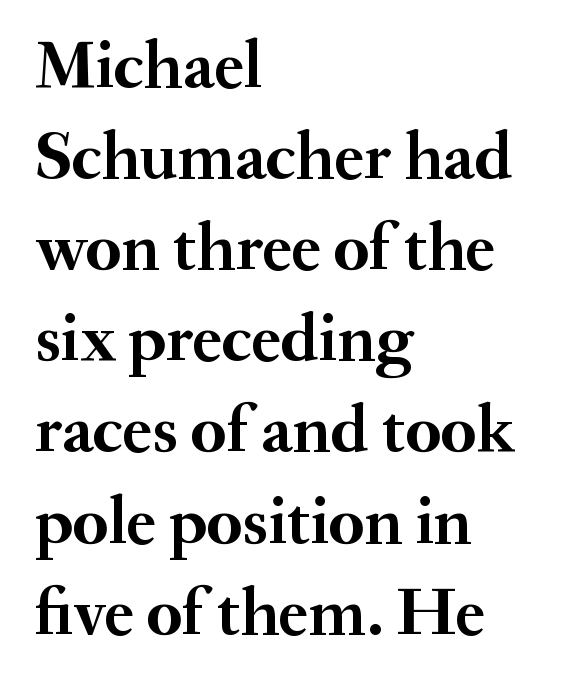
{"serif": "yes", "italic": "no", "bold": "yes", "weight": "semibold", "width": "normal", "stroke_contrast": "medium", "x_height": "small", "monospaced": "no", "underline": "no", "align": "left", "line_spacing": "normal", "line_spacing_ratio": 1.34, "letter_spacing": "normal", "letter_spacing_em": 0.0, "glyph_px": 68}
